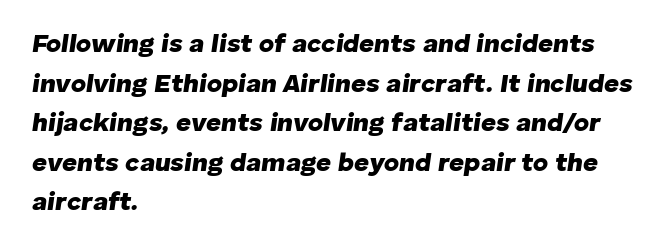
Q: Is the text bold? A: Yes.
Q: Is the text italic (slanted)? A: Yes, it leans right by about 8 degrees.
Q: Is the text underlined? A: No.
Q: How is the paragraph aligned? A: Left-aligned.
Q: Is the spacing between letters normal or unusually wide? A: Normal.
Q: Is the spacing between lines tight, normal or loose? A: Normal.
